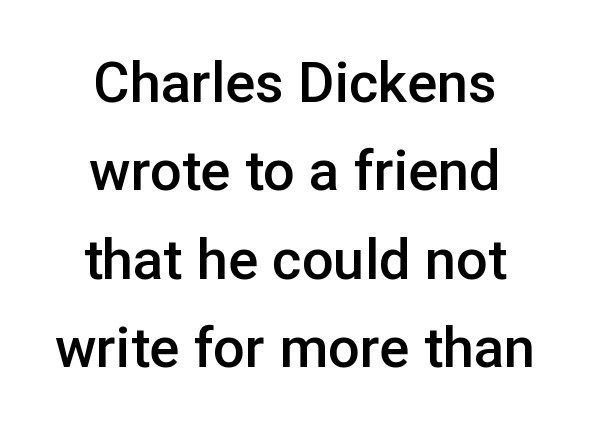
The image shows 56 px semibold sans-serif type, upright; set centered, normal line spacing (1.58x), normal letter spacing, not underlined; low stroke contrast and a medium x-height.
